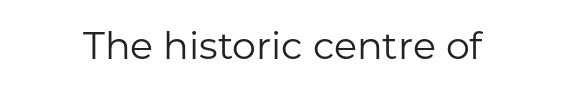
{"serif": "no", "italic": "no", "bold": "no", "weight": "regular", "width": "normal", "stroke_contrast": "low", "x_height": "medium", "monospaced": "no", "underline": "no", "letter_spacing": "normal", "letter_spacing_em": 0.0, "glyph_px": 38}
